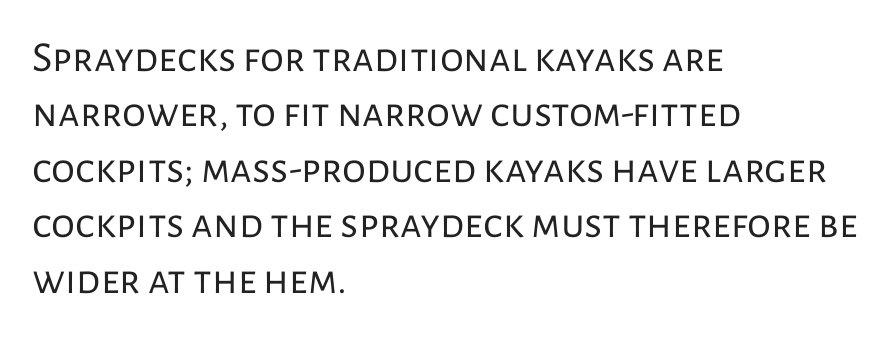
Think of a printed novel: that variable character pitch is what you see here. These lines are composed in type without serifs. Style check: upright. Words float on clear page, feet unadorned. The strokes carry an ordinary text weight at most.
